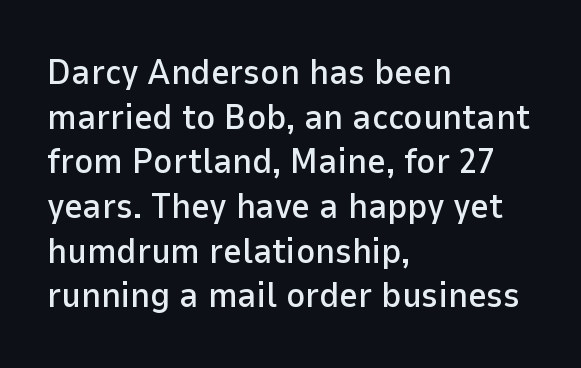
Q: Is the text italic (slanted)? A: No, it is upright.
Q: Is the typeface a serif or a sans-serif typeface? A: Sans-serif.
Q: Is the text underlined? A: No.
Q: How is the paragraph aligned? A: Left-aligned.
Q: Is the spacing between letters normal or unusually wide? A: Normal.
Q: Width (condensed, normal, or wide)? A: Normal.
Q: Stroke contrast? A: Low.
Q: x-height? A: Medium.
Q: Monospaced? A: No.
